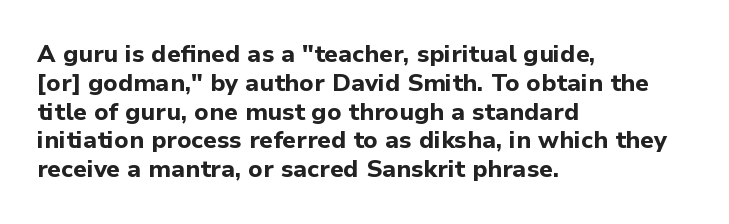
{"italic": "no", "bold": "yes", "underline": "no", "align": "left", "line_spacing_ratio": 1.2, "letter_spacing": "normal", "letter_spacing_em": 0.0, "glyph_px": 24}
